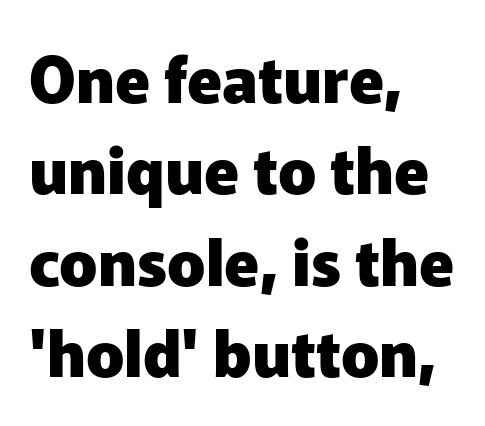
Q: Is the text bold? A: Yes.
Q: Is the text italic (slanted)? A: No, it is upright.
Q: Is the typeface a serif or a sans-serif typeface? A: Sans-serif.
Q: Is the text underlined? A: No.
Q: How is the paragraph aligned? A: Left-aligned.
Q: Is the spacing between letters normal or unusually wide? A: Normal.
Q: Is the spacing between lines tight, normal or loose? A: Normal.
Q: Width (condensed, normal, or wide)? A: Normal.
Q: Stroke contrast? A: Low.
Q: x-height? A: Medium.
Q: Monospaced? A: No.
